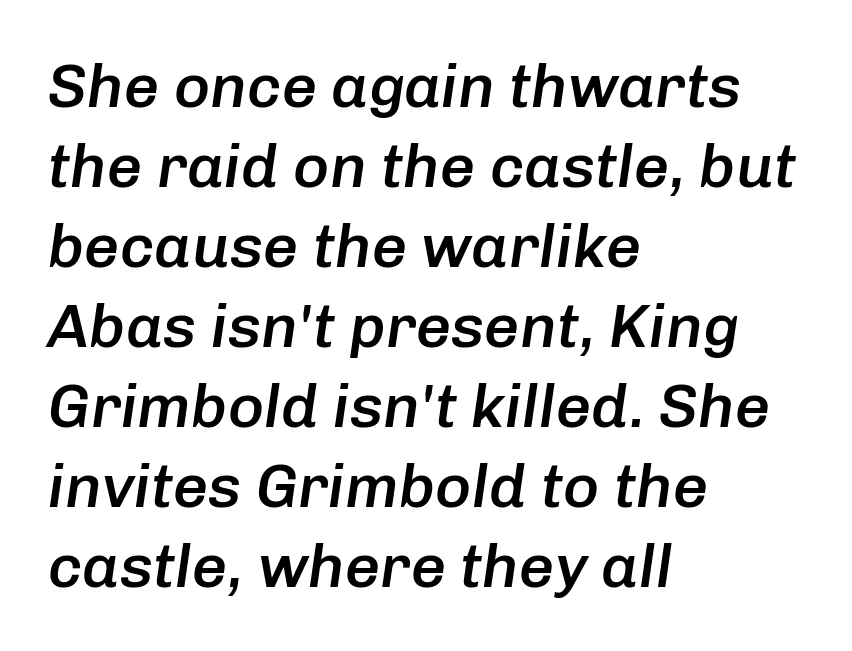
Q: Is the text bold? A: Semi-bold.
Q: Is the text italic (slanted)? A: Yes, it leans right by about 8 degrees.
Q: Is the text underlined? A: No.
Q: How is the paragraph aligned? A: Left-aligned.
Q: Is the spacing between letters normal or unusually wide? A: Normal.
Q: Is the spacing between lines tight, normal or loose? A: Normal.
Q: Width (condensed, normal, or wide)? A: Normal.
Q: Stroke contrast? A: Low.
Q: x-height? A: Medium.
Q: Monospaced? A: No.
